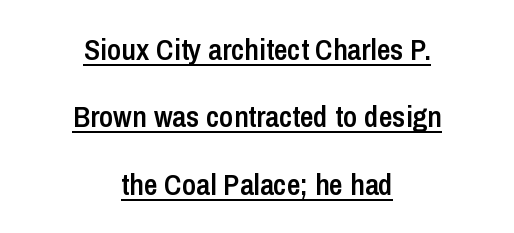
The image shows 30 px semibold, condensed sans-serif type, upright; set centered, loose line spacing (2.25x), normal letter spacing, underlined; low stroke contrast and a medium x-height.
